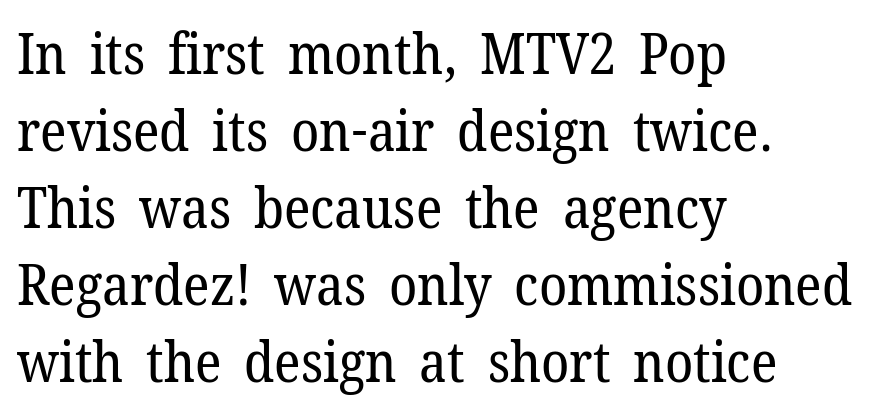
Just letters on the line, the space beneath them empty. The strokes carry an ordinary text weight at most. These lines are set flush left with a ragged right edge. Spacing between characters is what you'd get straight out of the box. Serif or sans? Serif — the stroke terminals have little feet.
